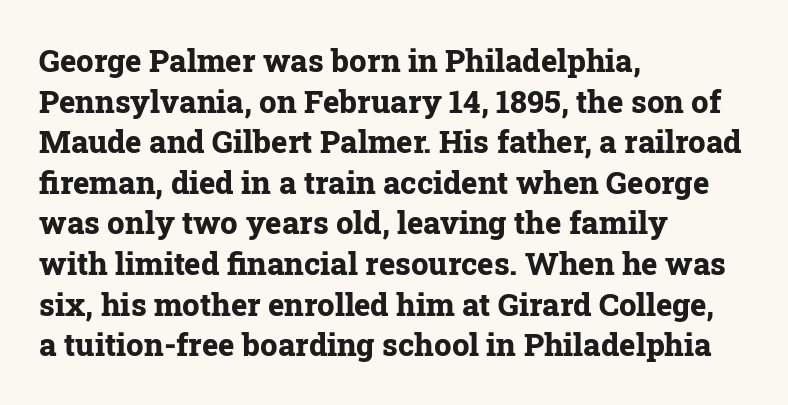
Normally led — the rows are evenly, conventionally spaced. Tracking value appears to be zero — textbook default spacing. Unlike a clean sans, this face finishes its strokes with serifs. Stroke thickness is high; the sample reads as a true bold.
